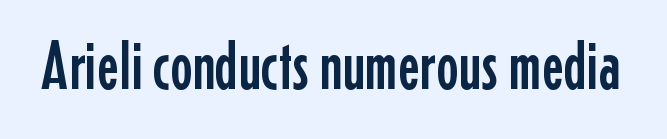
The image shows 68 px condensed sans-serif type, upright; set normal letter spacing, not underlined; low stroke contrast and a medium x-height.
